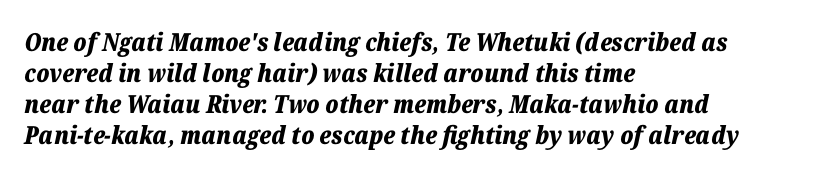
Thick stems and heavy bowls — unmistakably bold. Glance below the letters and you will spot only blank space. Default kerning and tracking; the words read as compact shapes. Posture: slanted. The typesetter chose a ragged-right arrangement here.
